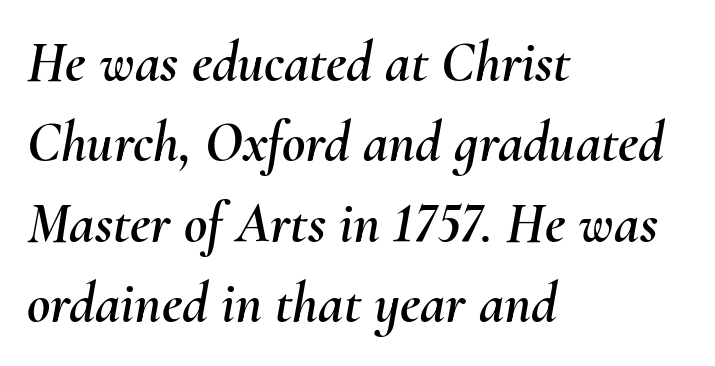
The image shows 57 px text type, italic (leaning right); set left-aligned, normal line spacing (1.41x), normal letter spacing, not underlined; medium stroke contrast and a small x-height.
